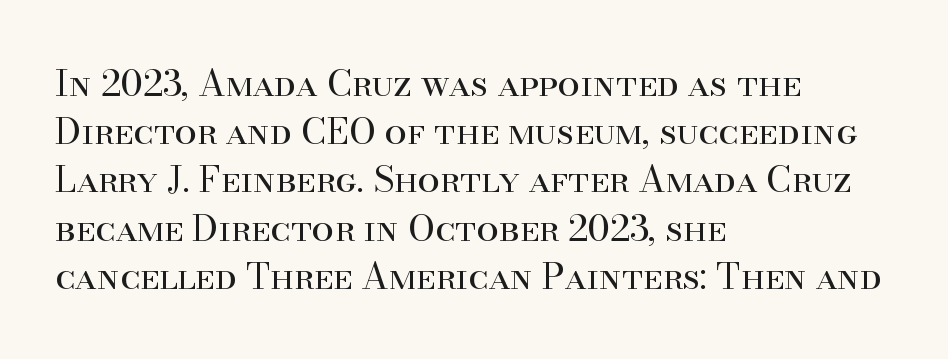
Q: Is the text bold? A: No.
Q: Is the text italic (slanted)? A: No, it is upright.
Q: Is the typeface a serif or a sans-serif typeface? A: Serif.
Q: Is the text underlined? A: No.
Q: How is the paragraph aligned? A: Left-aligned.
Q: Is the spacing between letters normal or unusually wide? A: Normal.
Q: Is the spacing between lines tight, normal or loose? A: Normal.
Q: Width (condensed, normal, or wide)? A: Normal.
Q: Stroke contrast? A: High.
Q: x-height? A: Small.
Q: Monospaced? A: No.
